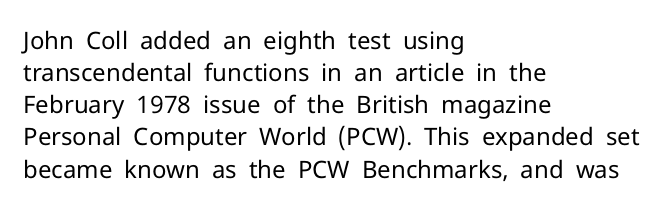
{"italic": "no", "bold": "no", "underline": "no", "align": "left", "line_spacing": "normal", "line_spacing_ratio": 1.34, "letter_spacing": "normal", "letter_spacing_em": 0.0, "glyph_px": 24}
